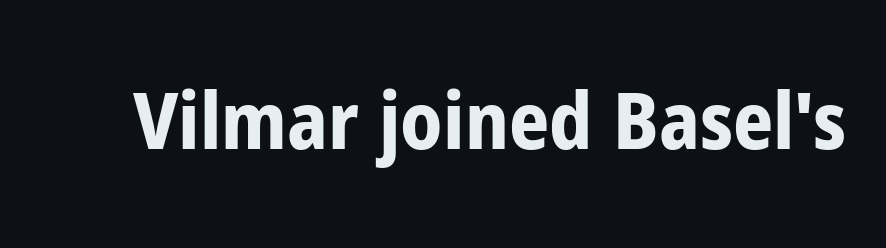
The image shows 79 px bold, condensed sans-serif type, upright; set normal letter spacing, not underlined; low stroke contrast and a medium x-height.
